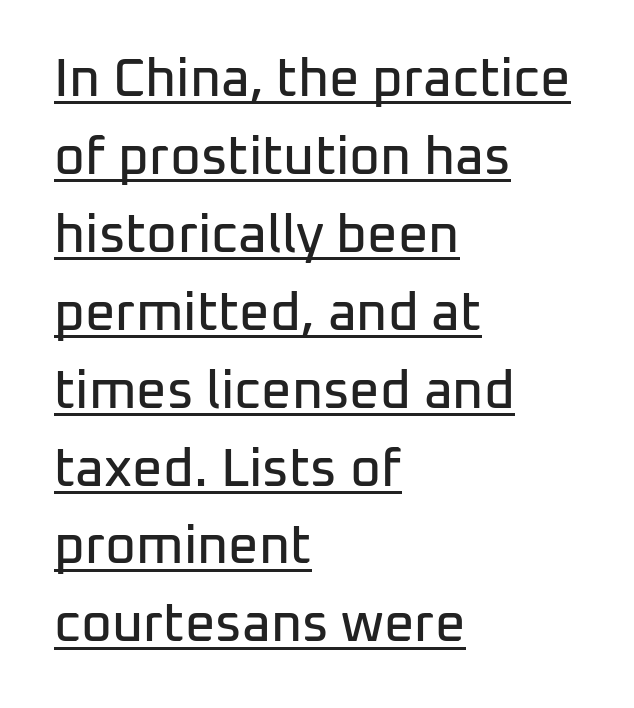
The image shows 53 px sans-serif type, upright; set left-aligned, normal line spacing (1.47x), normal letter spacing, underlined; low stroke contrast and a medium x-height.
